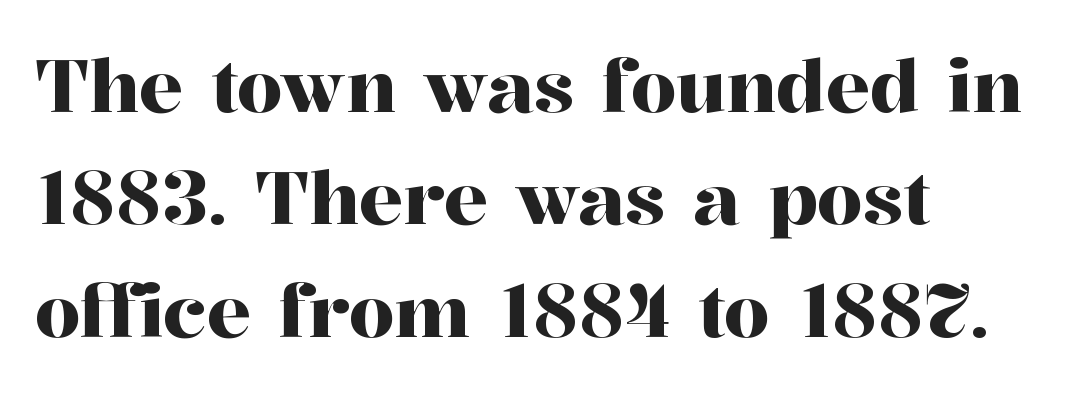
Q: Is the text italic (slanted)? A: No, it is upright.
Q: Is the typeface a serif or a sans-serif typeface? A: Serif.
Q: Is the text underlined? A: No.
Q: How is the paragraph aligned? A: Left-aligned.
Q: Is the spacing between letters normal or unusually wide? A: Normal.
Q: Is the spacing between lines tight, normal or loose? A: Normal.
Q: Width (condensed, normal, or wide)? A: Normal.
Q: Stroke contrast? A: High.
Q: x-height? A: Medium.
Q: Monospaced? A: No.
